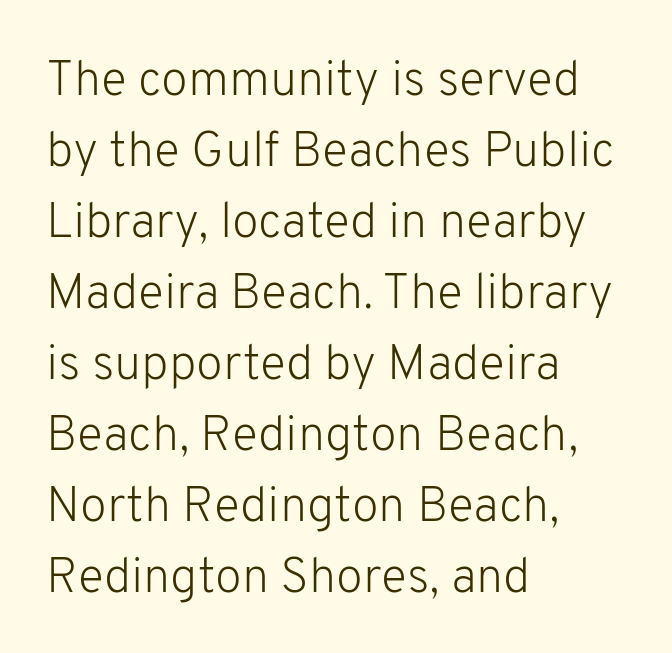
{"serif": "no", "italic": "no", "bold": "no", "weight": "light", "width": "normal", "stroke_contrast": "low", "x_height": "medium", "monospaced": "no", "underline": "no", "align": "left", "line_spacing": "normal", "line_spacing_ratio": 1.45, "letter_spacing": "normal", "letter_spacing_em": 0.0, "glyph_px": 49}
